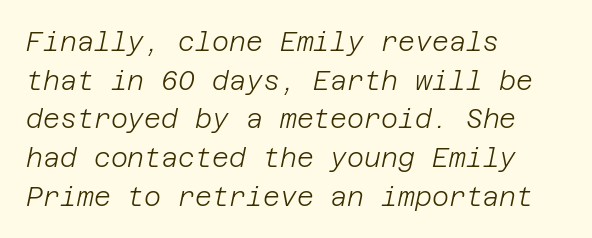
{"italic": "yes", "lean": "right", "slant_degrees": 12, "bold": "no", "underline": "no", "align": "left", "line_spacing": "normal", "line_spacing_ratio": 1.49, "letter_spacing": "normal", "letter_spacing_em": 0.0, "glyph_px": 26}
